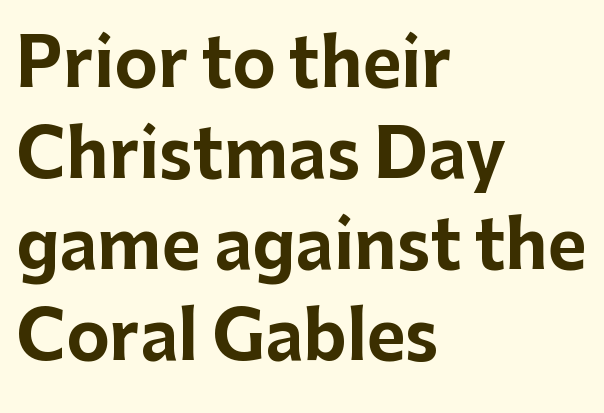
{"serif": "no", "italic": "no", "bold": "yes", "weight": "bold", "width": "normal", "stroke_contrast": "low", "x_height": "medium", "monospaced": "no", "underline": "no", "align": "left", "line_spacing": "normal", "line_spacing_ratio": 1.38, "letter_spacing": "normal", "letter_spacing_em": 0.0, "glyph_px": 66}
